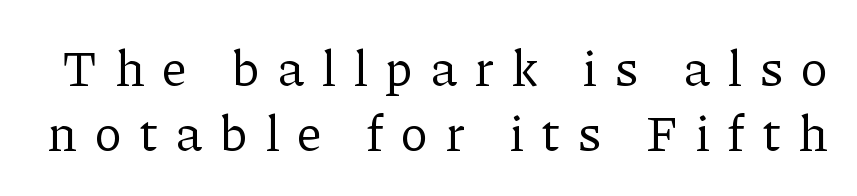
{"serif": "yes", "italic": "no", "bold": "no", "weight": "regular", "width": "normal", "stroke_contrast": "low", "x_height": "medium", "monospaced": "no", "underline": "no", "line_spacing": "normal", "line_spacing_ratio": 1.27, "letter_spacing": "wide", "letter_spacing_em": 0.34, "glyph_px": 51}
